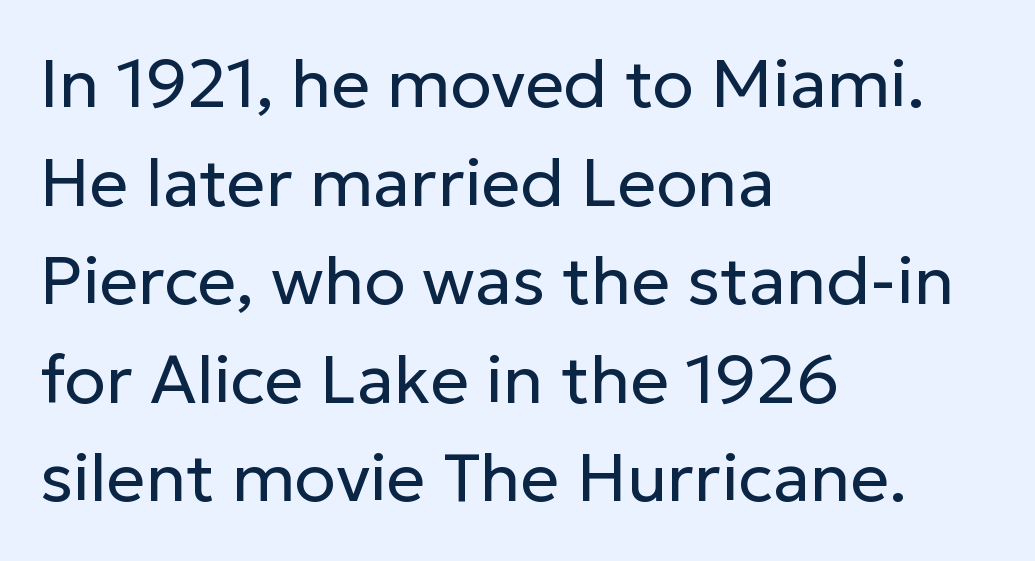
Unlike italic type, these characters show no tilt at all. The passage shown has conventional tracking throughout. Visually the block forms a straight wall on the left and a jagged coastline on the right. Leading matches the norm, producing a regular column.
